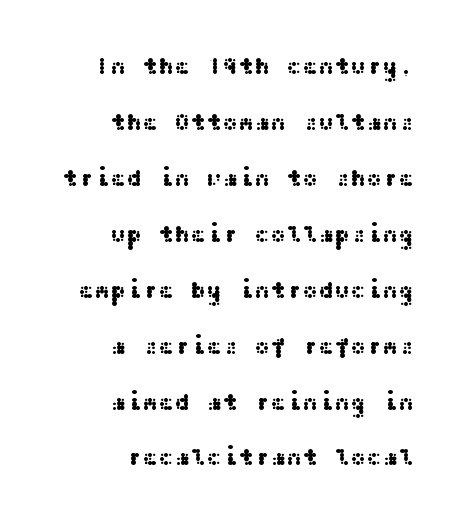
{"italic": "no", "underline": "no", "align": "right", "line_spacing": "loose", "line_spacing_ratio": 2.33, "letter_spacing": "normal", "letter_spacing_em": 0.0, "glyph_px": 24}
